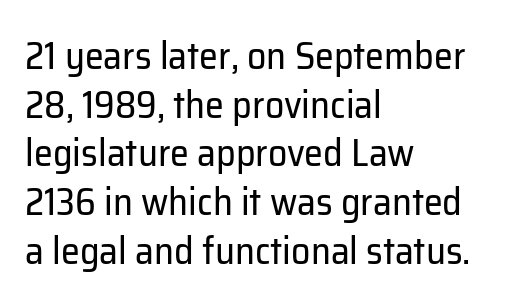
Q: Is the text bold? A: No.
Q: Is the text italic (slanted)? A: No, it is upright.
Q: Is the typeface a serif or a sans-serif typeface? A: Sans-serif.
Q: Is the text underlined? A: No.
Q: How is the paragraph aligned? A: Left-aligned.
Q: Is the spacing between letters normal or unusually wide? A: Normal.
Q: Is the spacing between lines tight, normal or loose? A: Normal.
Q: Width (condensed, normal, or wide)? A: Normal.
Q: Stroke contrast? A: Low.
Q: x-height? A: Medium.
Q: Monospaced? A: No.
